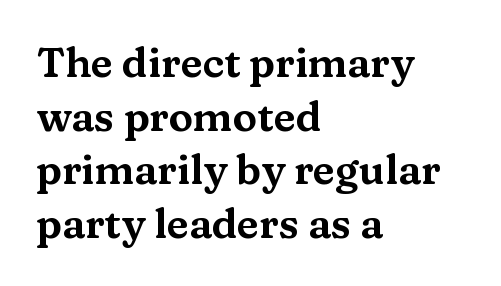
The letters stand straight up with perfectly vertical stems. To sum up the face: it has serifs. A clean baseline with only descenders dipping below it. Tracking here is standard; glyphs follow each other at the usual distance.
